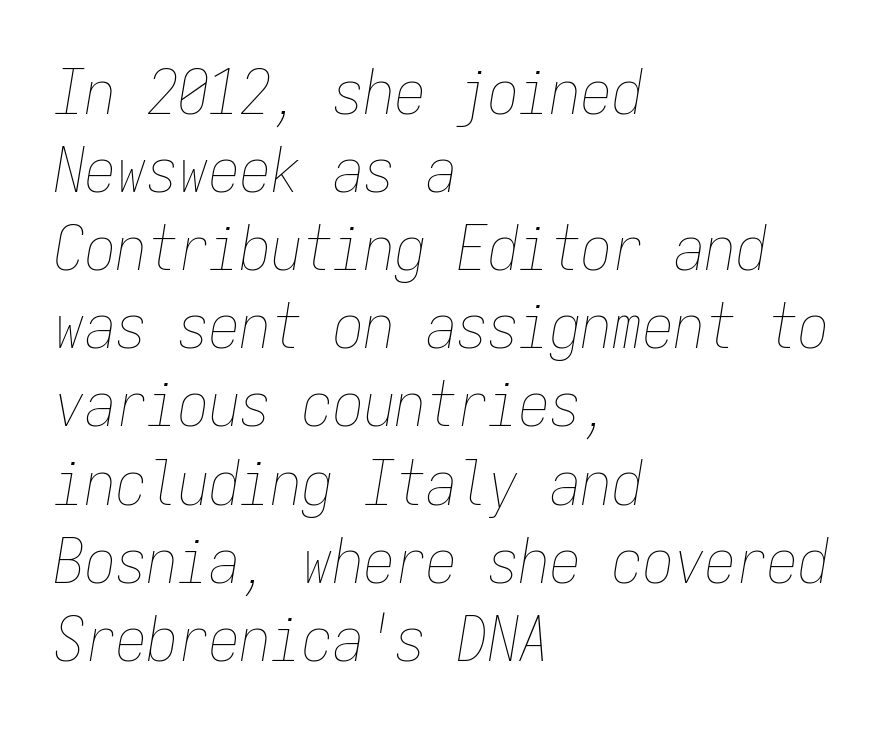
The image shows 62 px thin, condensed type, italic (leaning right), monospaced; set left-aligned, normal line spacing (1.26x), normal letter spacing, not underlined; low stroke contrast and a medium x-height.
